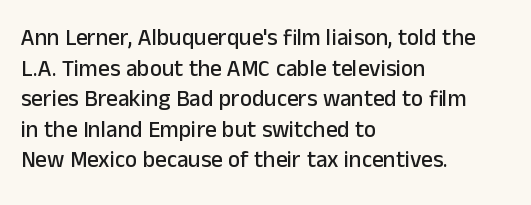
A typesetter would call this leading conventional body-copy spacing. No italicization has been applied; the sample stays upright. Tracking value appears to be zero — textbook default spacing. Short and long lines alike share a common starting point at left. Decoration check: the copy has no underline.
